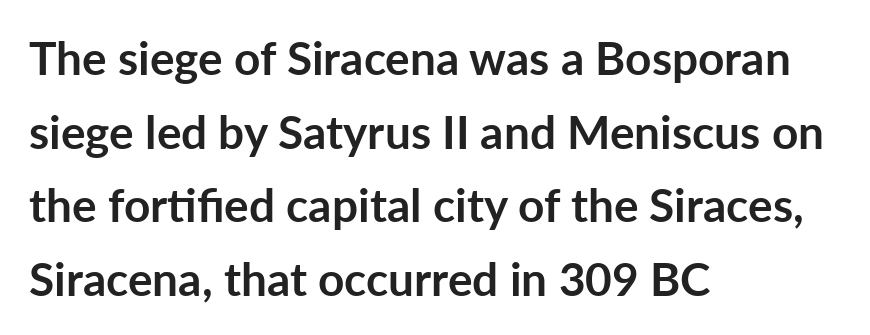
Unmarked baselines from the first word to the last. Tracking here is standard; glyphs follow each other at the usual distance. These lines are rendered in a variable-pitch font. The letters carry no serifs — their stems end cleanly without finishing strokes. The rendering uses a bold face; every stroke is thick and dark. Style check: upright.
